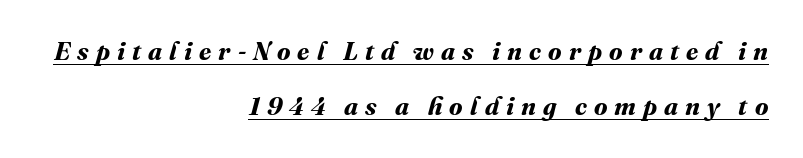
The image shows 25 px bold type; set right-aligned, loose line spacing (2.22x), unusually wide letter spacing (+0.28 em), underlined.
